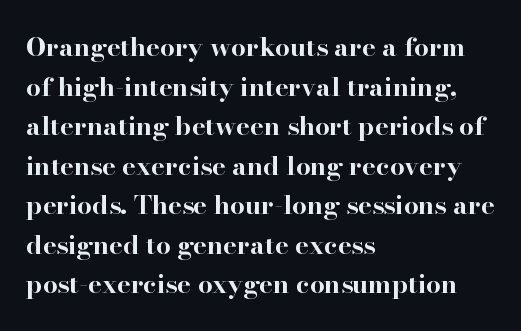
The image shows 26 px bold type, upright; set left-aligned, normal line spacing (1.52x), normal letter spacing, not underlined.
